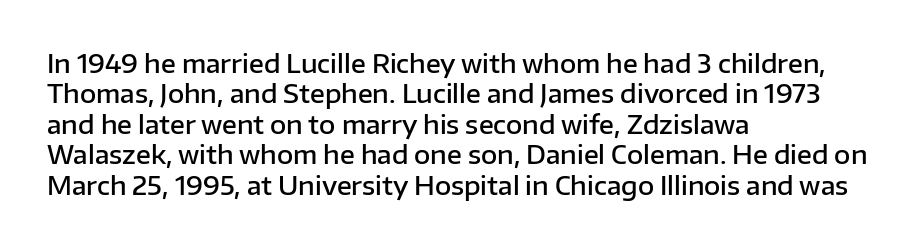
This is moderately heavy type, rendered in semibold. The lines are quadded left. The words here are not underlined. Look at the tracking — it's just the regular setting, nothing added. No italicization has been applied; the sample stays upright.
